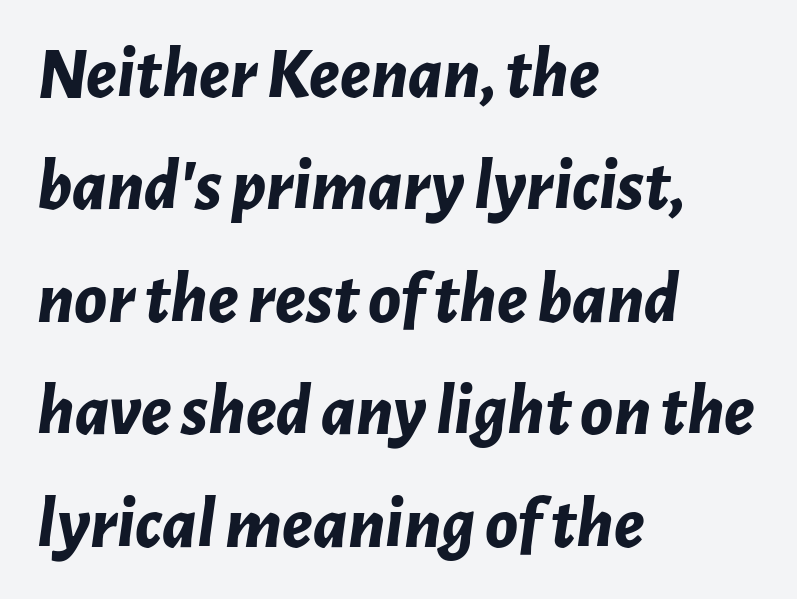
Between one letter and the next there's only the usual sliver of space. Pretty heavy lettering here — definitely bold. Observe the lean: these are italic letterforms. A student would call this left alignment; a typographer would say flush left, rag right.
